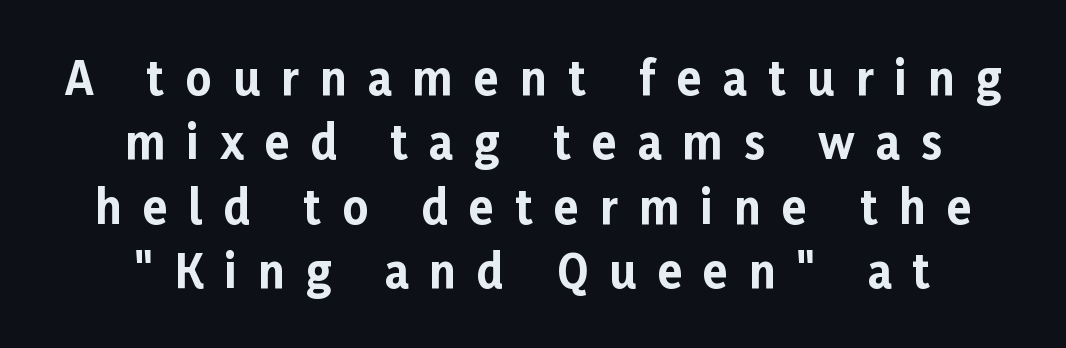
The image shows 45 px bold sans-serif type, upright; set centered, normal line spacing (1.43x), unusually wide letter spacing (+0.47 em), not underlined; low stroke contrast and a medium x-height.
